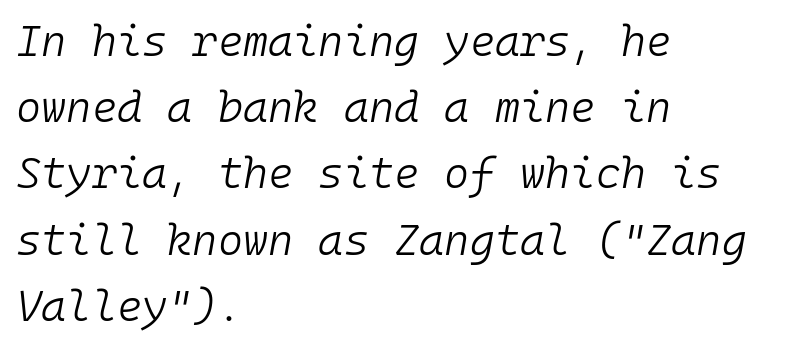
Q: Is the text bold? A: No.
Q: Is the text italic (slanted)? A: Yes, it leans right by about 10 degrees.
Q: Is the text underlined? A: No.
Q: How is the paragraph aligned? A: Left-aligned.
Q: Is the spacing between letters normal or unusually wide? A: Normal.
Q: Is the spacing between lines tight, normal or loose? A: Normal.
Q: Width (condensed, normal, or wide)? A: Normal.
Q: Stroke contrast? A: Low.
Q: x-height? A: Medium.
Q: Monospaced? A: Yes.
